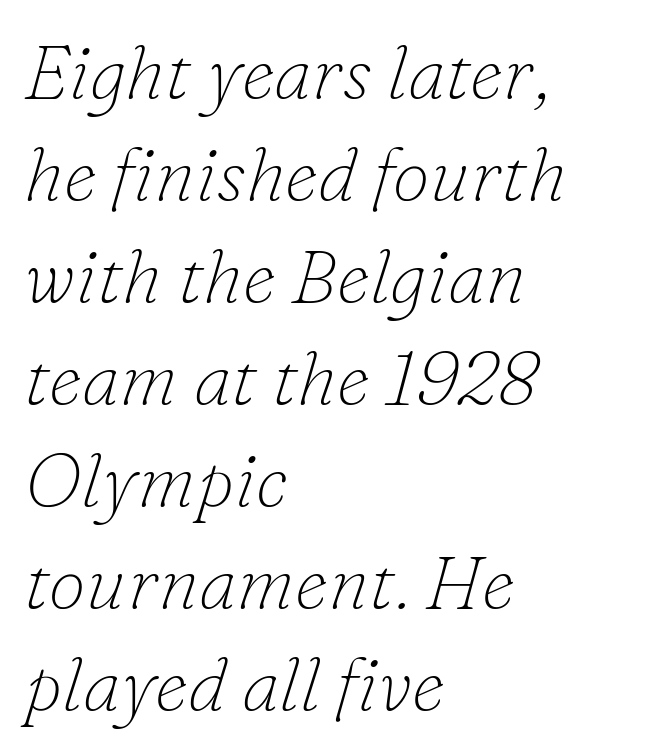
The image shows 75 px thin serif type, italic (leaning right); set left-aligned, normal line spacing (1.36x), normal letter spacing, not underlined; low stroke contrast and a small x-height.
